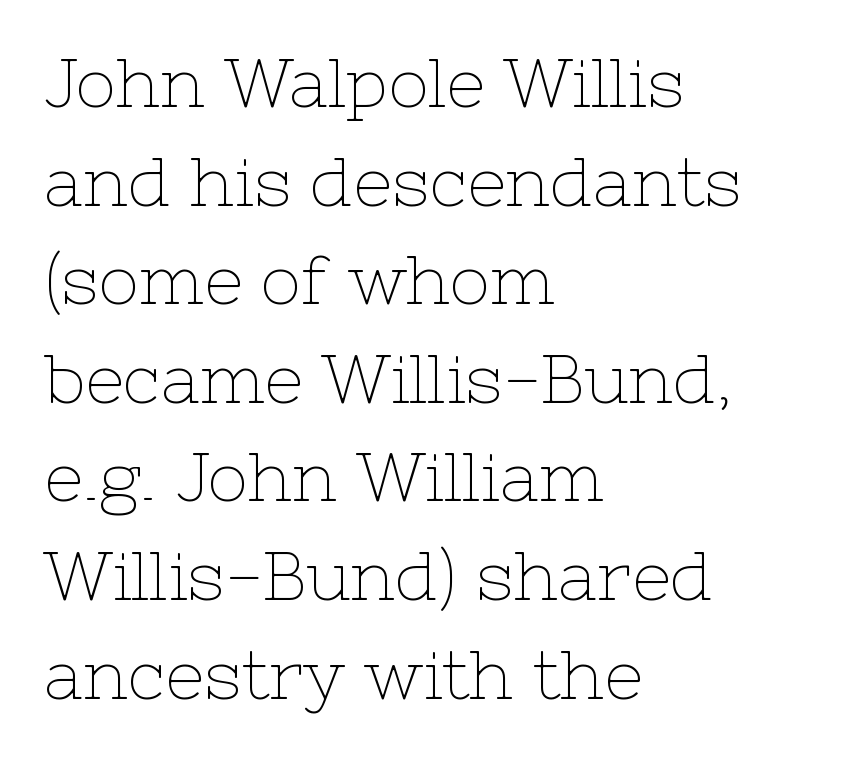
{"serif": "yes", "italic": "no", "bold": "no", "weight": "thin", "width": "normal", "stroke_contrast": "low", "x_height": "medium", "monospaced": "no", "underline": "no", "align": "left", "line_spacing": "normal", "line_spacing_ratio": 1.45, "letter_spacing": "normal", "letter_spacing_em": 0.0, "glyph_px": 68}
